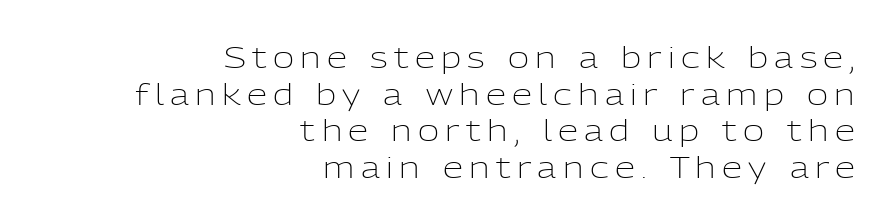
The gap between lines stays unmarked. Each letter keeps its own natural width here, so spacing adapts to shape. Nope, not italic — everything's standing straight. The rendering shows plain stroke endings on the letterforms — a sans-serif design.
